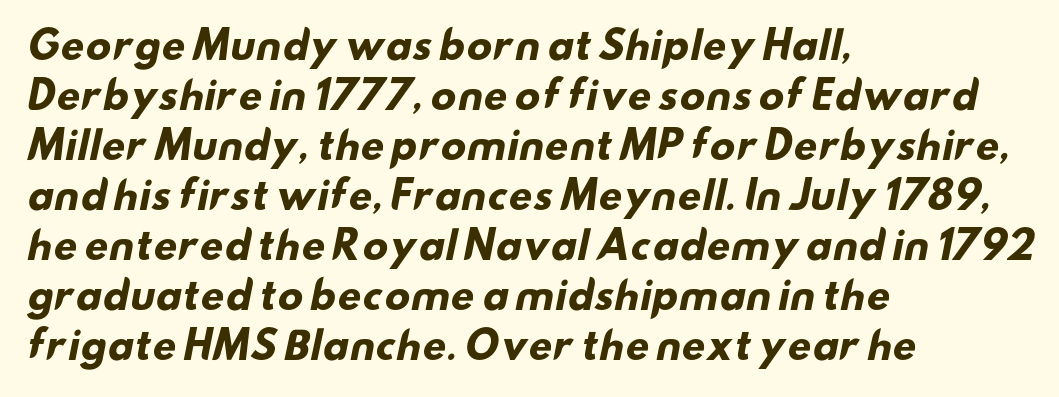
You can tell from the bare stems that sans-serif type was used. The paragraph shown leans on its left margin. Short note: letters normally spaced. Reading down the column, the eye jumps a familiar distance to each next line.
